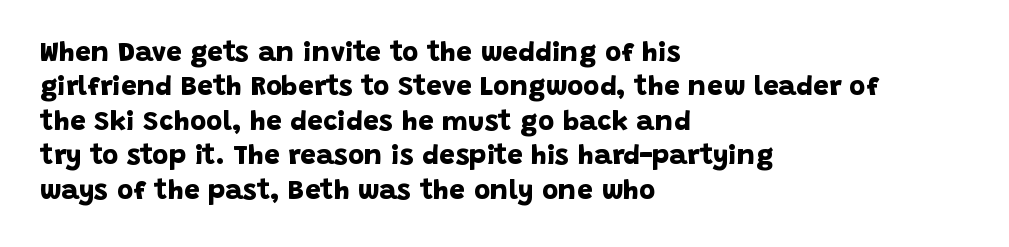
{"serif": "no", "bold": "yes", "weight": "bold", "width": "normal", "stroke_contrast": "low", "x_height": "large", "monospaced": "no", "underline": "no", "align": "left", "line_spacing_ratio": 1.23, "letter_spacing": "normal", "letter_spacing_em": 0.0, "glyph_px": 28}
